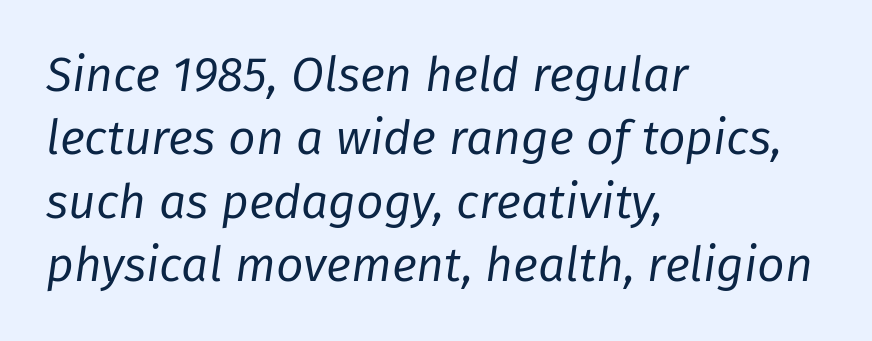
Q: Is the text bold? A: No.
Q: Is the text italic (slanted)? A: Yes, it leans right by about 8 degrees.
Q: Is the text underlined? A: No.
Q: How is the paragraph aligned? A: Left-aligned.
Q: Is the spacing between letters normal or unusually wide? A: Normal.
Q: Is the spacing between lines tight, normal or loose? A: Normal.
Q: Width (condensed, normal, or wide)? A: Normal.
Q: Stroke contrast? A: Low.
Q: x-height? A: Medium.
Q: Monospaced? A: No.
